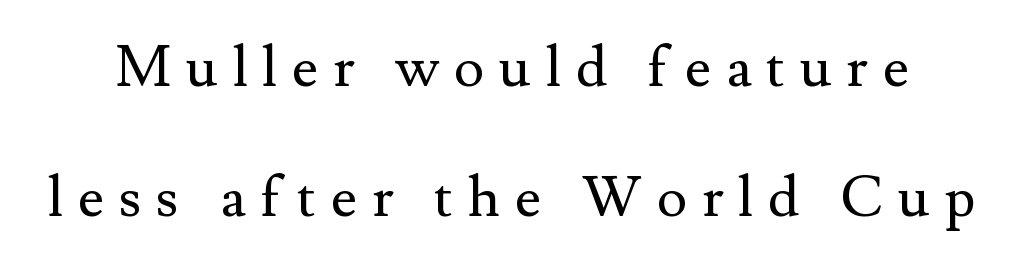
You can tell it's not italic because the verticals are truly vertical. Loosely led — the rows are spread out. This rendering employs a face with finishing strokes, i.e., a serif. Counters stay open thanks to moderate or lighter strokes. The tracking reads as deliberately expanded to a designer's eye.
